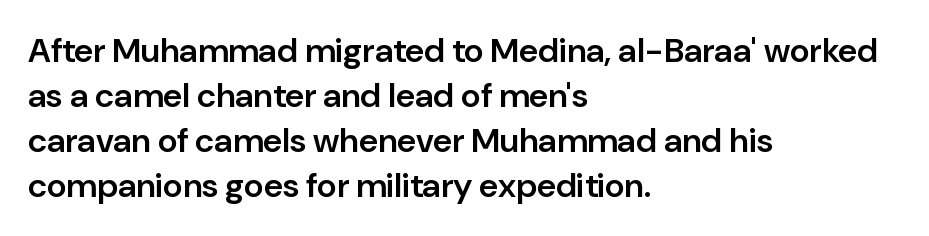
Q: Is the text bold? A: Semi-bold.
Q: Is the text italic (slanted)? A: No, it is upright.
Q: Is the typeface a serif or a sans-serif typeface? A: Sans-serif.
Q: Is the text underlined? A: No.
Q: How is the paragraph aligned? A: Left-aligned.
Q: Is the spacing between letters normal or unusually wide? A: Normal.
Q: Is the spacing between lines tight, normal or loose? A: Normal.
Q: Width (condensed, normal, or wide)? A: Normal.
Q: Stroke contrast? A: Low.
Q: x-height? A: Medium.
Q: Monospaced? A: No.
